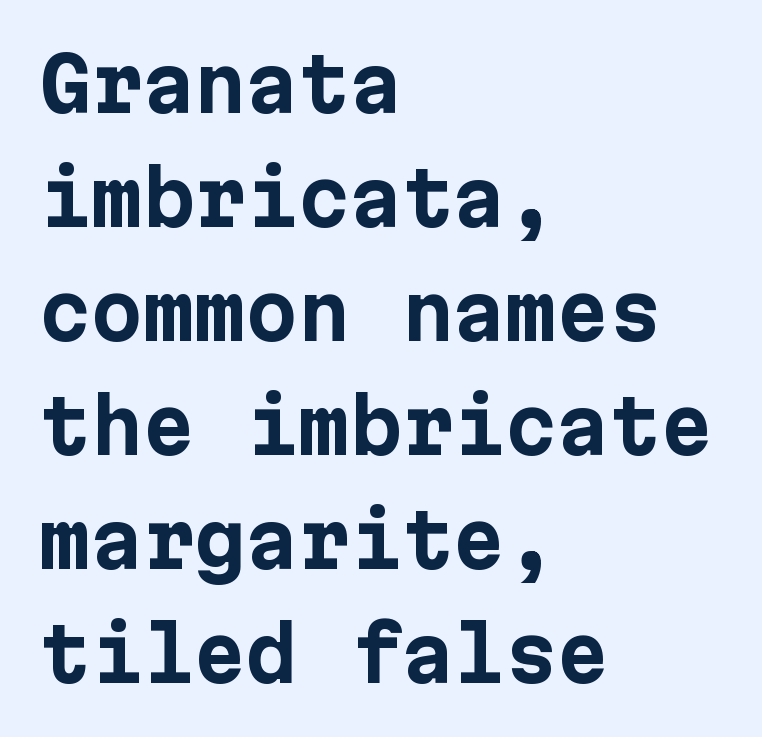
Its strokes are broad and dark, the hallmark of bold type. Designer's note — italics off, roman on. A student would call this left alignment; a typographer would say flush left, rag right. The line texture is even and compact thanks to regular tracking. Underline: absent.
